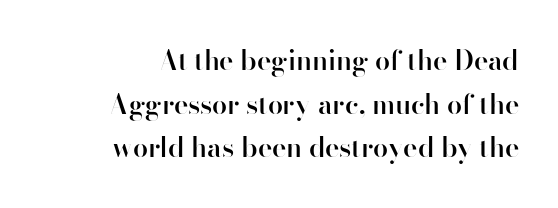
Q: Is the text bold? A: Semi-bold.
Q: Is the text italic (slanted)? A: No, it is upright.
Q: Is the text underlined? A: No.
Q: How is the paragraph aligned? A: Right-aligned.
Q: Is the spacing between letters normal or unusually wide? A: Normal.
Q: Is the spacing between lines tight, normal or loose? A: Normal.
